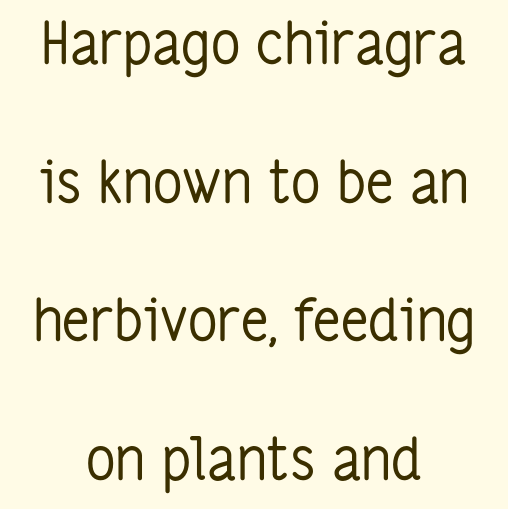
The image shows 58 px regular-weight, condensed sans-serif type, upright; set centered, loose line spacing (2.39x), normal letter spacing, not underlined; low stroke contrast and a medium x-height.
